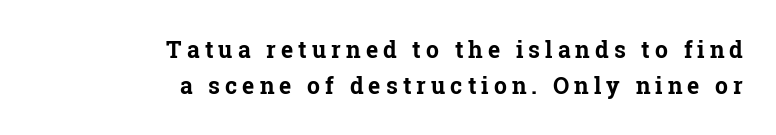
What stands out about the letter spacing? Its width — letters are far apart. Leading: standard. Heavy, bold letterforms. Check under the words: just untouched page. The passage is arranged like a letterhead date or caption credit — flush right. Do the letters lean? They stand straight.
